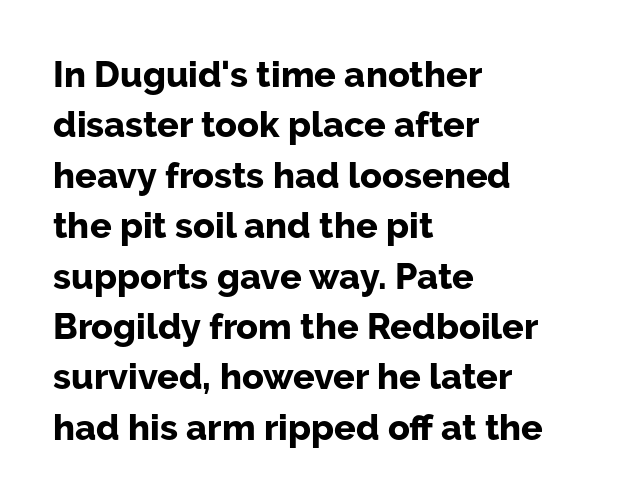
{"serif": "no", "italic": "no", "bold": "yes", "weight": "bold", "width": "normal", "stroke_contrast": "low", "x_height": "medium", "monospaced": "no", "underline": "no", "align": "left", "line_spacing": "normal", "line_spacing_ratio": 1.4, "letter_spacing": "normal", "letter_spacing_em": 0.0, "glyph_px": 36}
